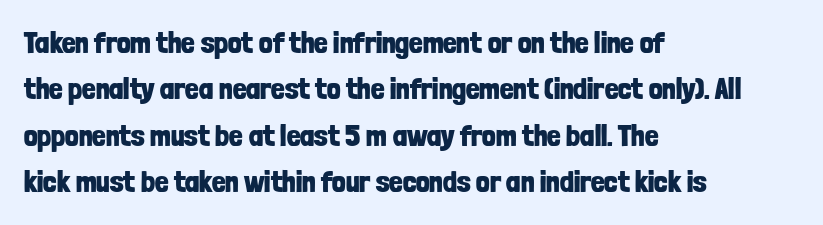
The line-height multiplier appears to be the usual default. Character widths vary here, with narrow letters taking less room than wide ones. No word sits above an underline. The gaps between neighbouring characters are ordinary and unremarkable. As a designer I'd log this as weight 700, bold.
